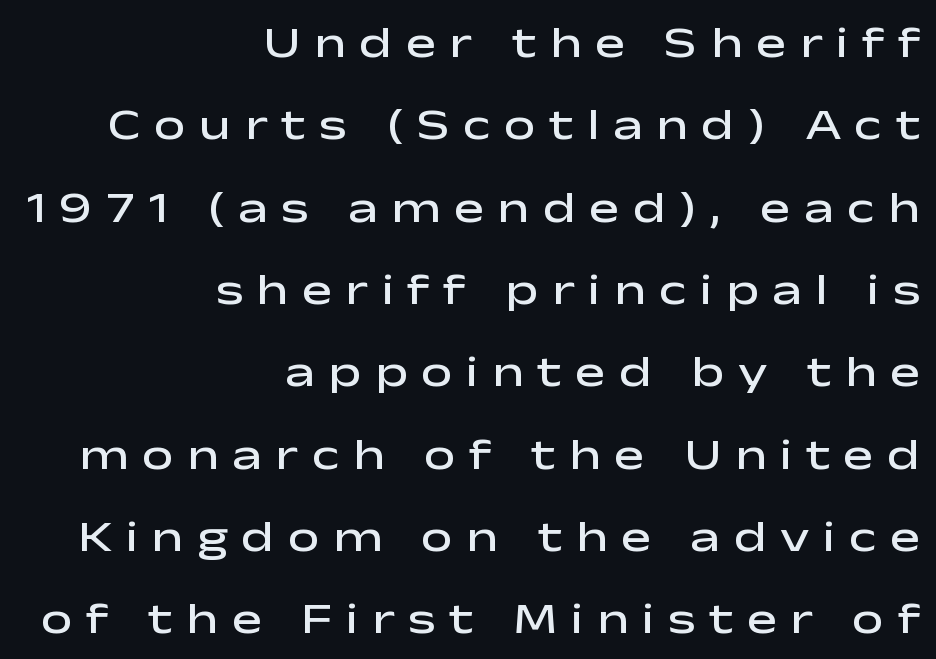
Q: Is the text bold? A: Semi-bold.
Q: Is the text italic (slanted)? A: No, it is upright.
Q: Is the typeface a serif or a sans-serif typeface? A: Sans-serif.
Q: Is the text underlined? A: No.
Q: How is the paragraph aligned? A: Right-aligned.
Q: Is the spacing between letters normal or unusually wide? A: Unusually wide.
Q: Width (condensed, normal, or wide)? A: Wide.
Q: Stroke contrast? A: Low.
Q: x-height? A: Medium.
Q: Monospaced? A: No.
